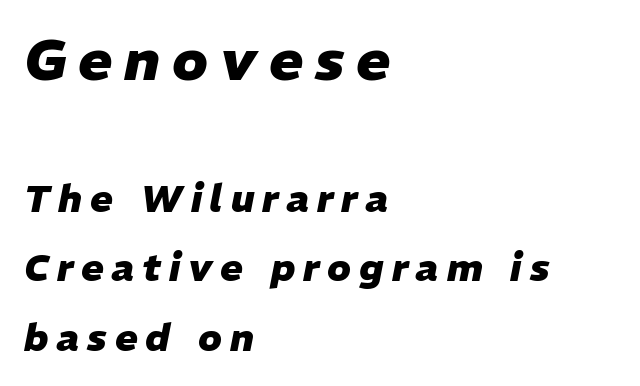
The image shows 57 px heavy type, italic (leaning right); set left-aligned, line spacing 1.83x, unusually wide letter spacing (+0.21 em), not underlined; the first (top) block is 1.5x larger; low stroke contrast and a medium x-height.
